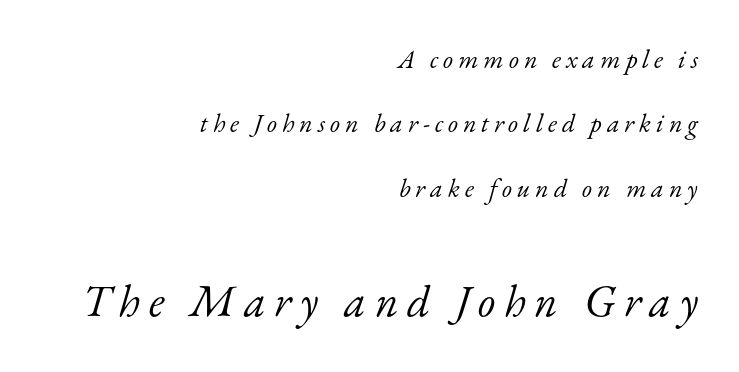
The image shows 45 px light serif type, italic (leaning right); set right-aligned, loose line spacing (2.48x), not underlined; the second (bottom) block is 1.73x larger; low stroke contrast and a small x-height.
